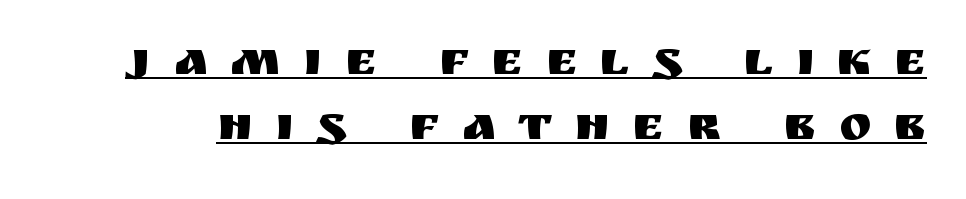
{"serif": "no", "italic": "no", "width": "normal", "stroke_contrast": "medium", "x_height": "large", "monospaced": "no", "underline": "yes", "line_spacing": "normal", "line_spacing_ratio": 1.35, "letter_spacing": "wide", "letter_spacing_em": 0.47, "glyph_px": 48}
